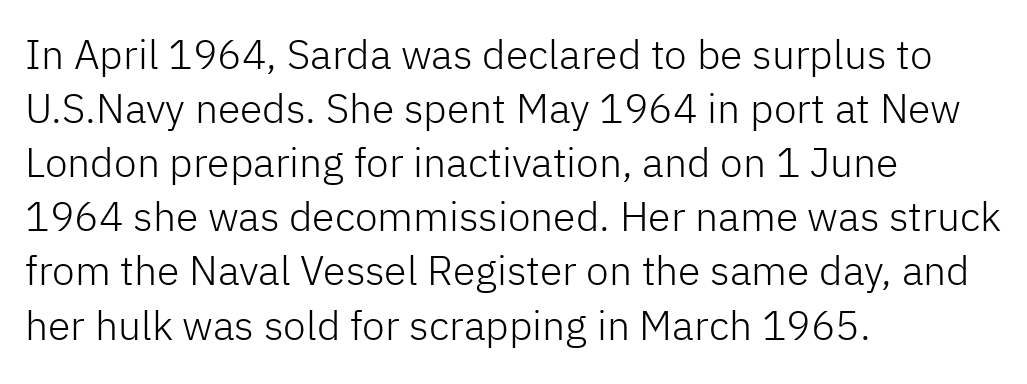
The image shows 41 px light sans-serif type, upright; set left-aligned, normal line spacing (1.32x), normal letter spacing, not underlined; low stroke contrast and a medium x-height.
